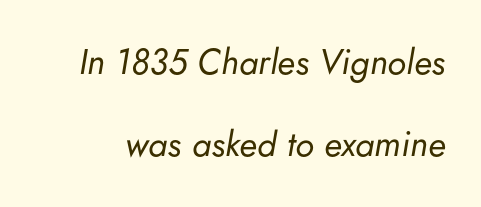
{"italic": "yes", "lean": "right", "slant_degrees": 5, "bold": "no", "weight": "regular", "width": "normal", "stroke_contrast": "low", "x_height": "small", "monospaced": "no", "underline": "no", "line_spacing": "loose", "line_spacing_ratio": 2.35, "letter_spacing": "normal", "letter_spacing_em": 0.0, "glyph_px": 35}
